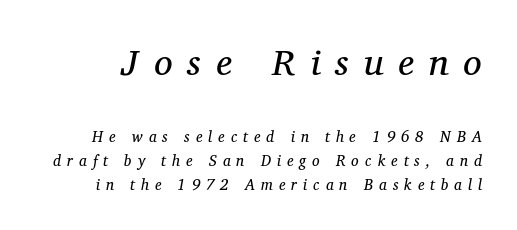
The image shows 37 px regular-weight serif type, italic (leaning right); set normal line spacing (1.62x), unusually wide letter spacing (+0.4 em), not underlined; the first (top) block is 2.47x larger; medium stroke contrast and a medium x-height.
